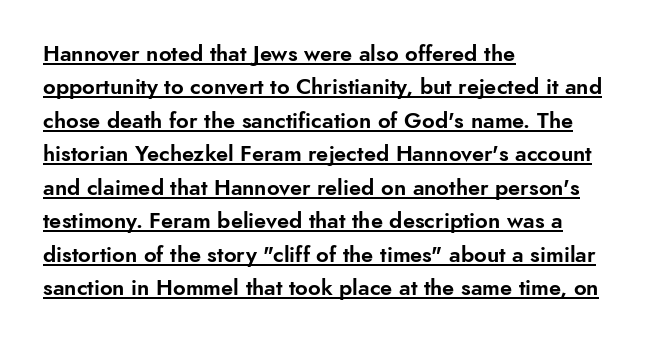
{"italic": "no", "underline": "yes", "align": "left", "line_spacing": "normal", "line_spacing_ratio": 1.52, "letter_spacing": "normal", "letter_spacing_em": 0.0, "glyph_px": 22}
